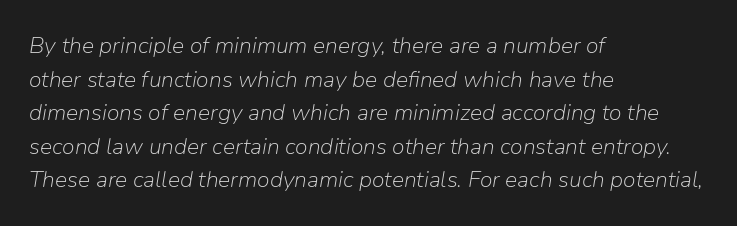
Tracking here is standard; glyphs follow each other at the usual distance. A normal amount of white space separates one row of letters from the next. A typesetter would mark this as italic. The lines are quadded left.
